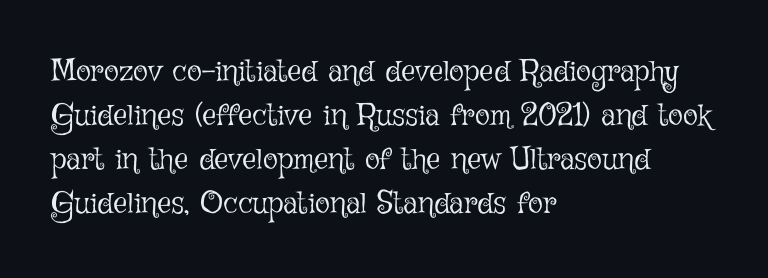
Q: Is the text bold? A: No.
Q: Is the text italic (slanted)? A: No, it is upright.
Q: Is the text underlined? A: No.
Q: How is the paragraph aligned? A: Left-aligned.
Q: Is the spacing between letters normal or unusually wide? A: Normal.
Q: Is the spacing between lines tight, normal or loose? A: Normal.
Q: Width (condensed, normal, or wide)? A: Normal.
Q: Stroke contrast? A: Low.
Q: x-height? A: Medium.
Q: Monospaced? A: No.
